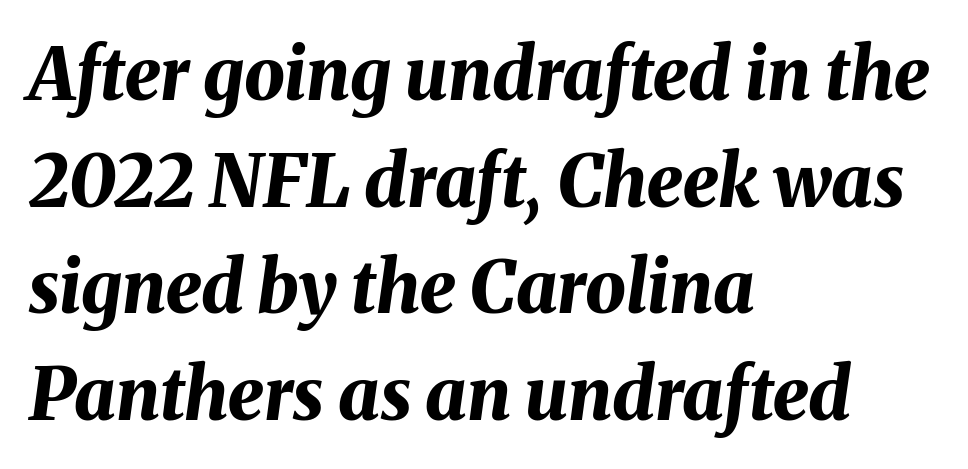
This sample uses an oblique cut, with every glyph tilted off the vertical. Strong, thick strokes mark this as bold type. The glyphs are unaccompanied by any horizontal stroke below them. The line texture is even and compact thanks to regular tracking. A classic flush-left, rag-right setting is used for this passage.
